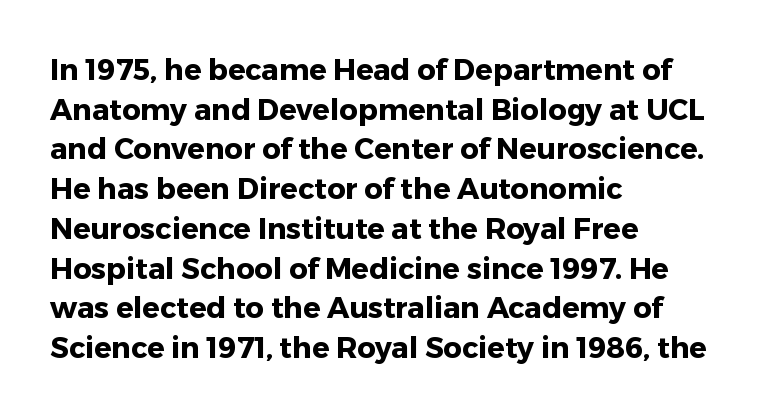
Quick note: not italic, upright. Between one letter and the next there's only the usual sliver of space. The zone under the glyphs is completely vacant. Students, this is bold: see how much ink each stroke carries. This sample has the flowing, uneven cadence of proportional lettering. Whoever set this chose a conventional vertical rhythm.
